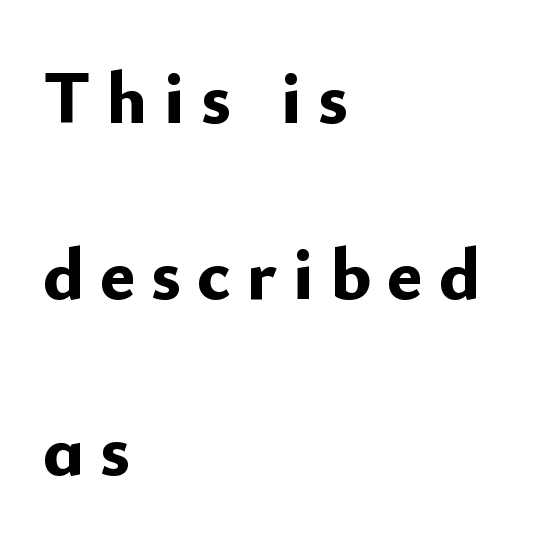
The image shows 75 px bold sans-serif type, upright; set left-aligned, loose line spacing (2.35x), unusually wide letter spacing (+0.21 em), not underlined; low stroke contrast and a small x-height.
